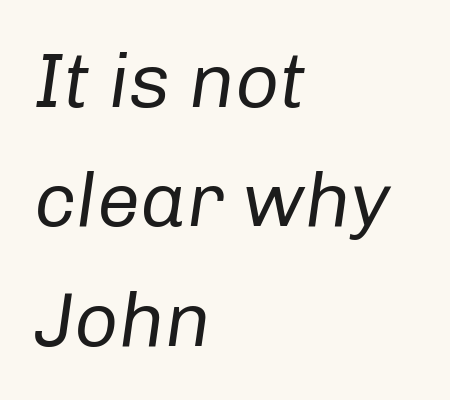
Between one letter and the next there's only the usual sliver of space. Think of a printed novel: that variable character pitch is what you see here. Quick note: interline space is typical. Descender tails drop into unmarked territory. A typesetter would mark this as italic. The letters look calm and open, with moderate or lighter stems.
